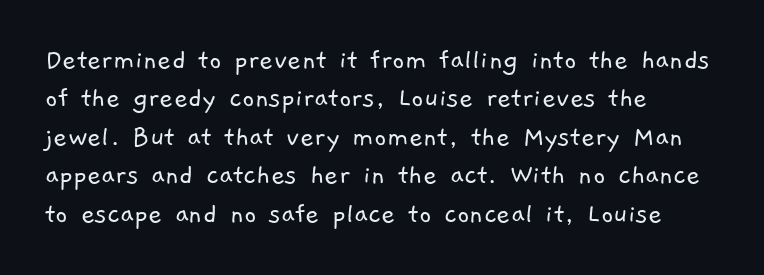
The area under the type is left untouched. Visually the block forms a straight wall on the left and a jagged coastline on the right. How would I describe the line gaps? Plain and ordinary. Summary of weight: not heavy and not bold. Does extra space separate the letters? No, they use regular spacing. Each letter keeps its own natural width here, so spacing adapts to shape.
